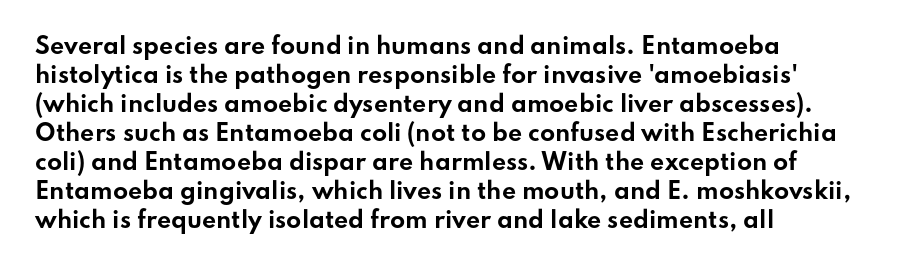
I'd describe the lettering as bold — thick and assertive. Line starts are locked; line ends wander. Nope, not italic — everything's standing straight. Only glyphs here, with clear space below each row.
